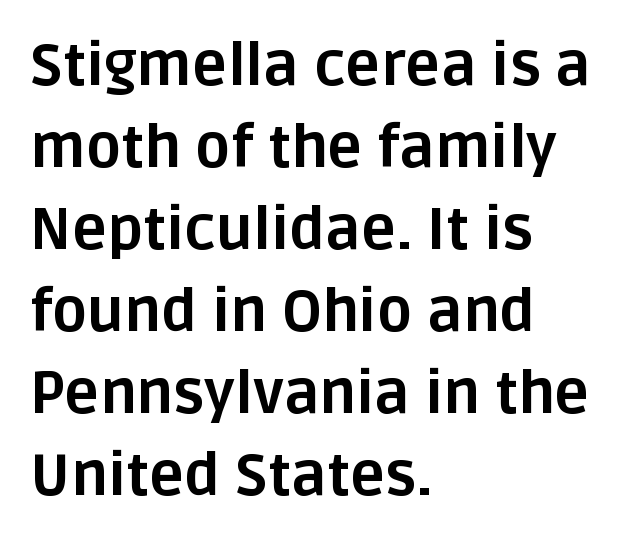
The image shows 59 px bold sans-serif type, upright; set left-aligned, normal line spacing (1.39x), normal letter spacing, not underlined; low stroke contrast and a large x-height.
